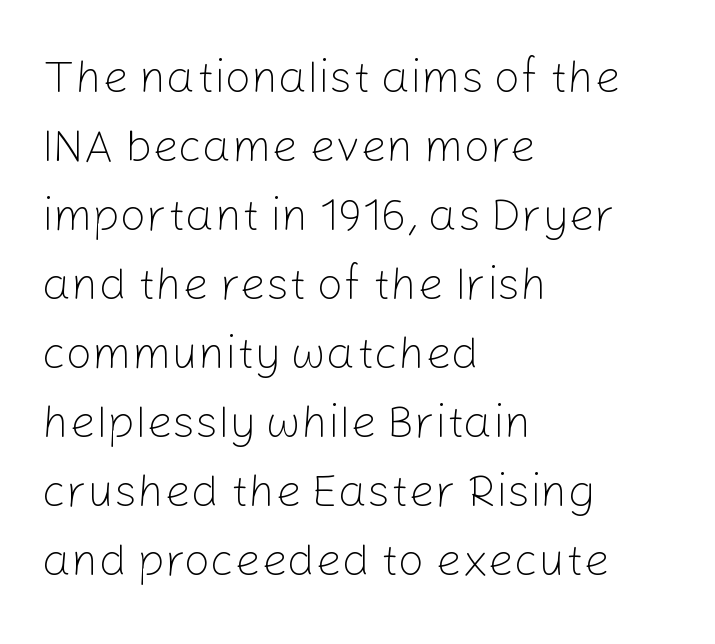
Q: Is the text bold? A: No.
Q: Is the text italic (slanted)? A: No, it is upright.
Q: Is the typeface a serif or a sans-serif typeface? A: Sans-serif.
Q: Is the text underlined? A: No.
Q: How is the paragraph aligned? A: Left-aligned.
Q: Is the spacing between letters normal or unusually wide? A: Normal.
Q: Is the spacing between lines tight, normal or loose? A: Normal.
Q: Width (condensed, normal, or wide)? A: Normal.
Q: Stroke contrast? A: Low.
Q: x-height? A: Medium.
Q: Monospaced? A: No.
